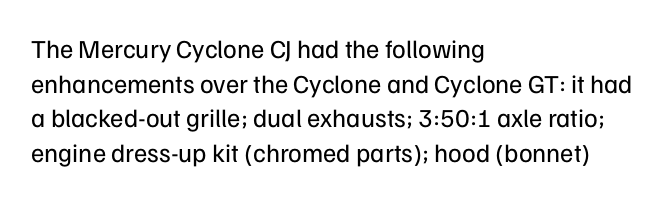
Q: Is the text bold? A: No.
Q: Is the text italic (slanted)? A: No, it is upright.
Q: Is the text underlined? A: No.
Q: How is the paragraph aligned? A: Left-aligned.
Q: Is the spacing between letters normal or unusually wide? A: Normal.
Q: Is the spacing between lines tight, normal or loose? A: Normal.
